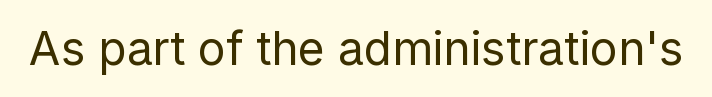
Q: Is the text bold? A: No.
Q: Is the text italic (slanted)? A: No, it is upright.
Q: Is the typeface a serif or a sans-serif typeface? A: Sans-serif.
Q: Is the text underlined? A: No.
Q: Is the spacing between letters normal or unusually wide? A: Normal.
Q: Width (condensed, normal, or wide)? A: Normal.
Q: Stroke contrast? A: Low.
Q: x-height? A: Medium.
Q: Monospaced? A: No.
